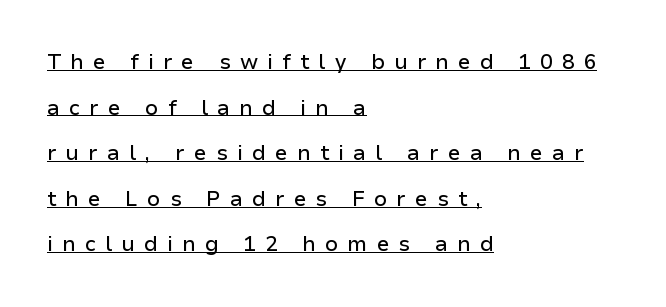
Interline gaps are noticeably wide in this sample. Check the space under the baseline: a stroke is drawn there. Leftover space on each line is placed entirely after the last word. Honestly, the letter spacing is so wide it's the main thing you notice. Characters remain perfectly vertical along every line.
